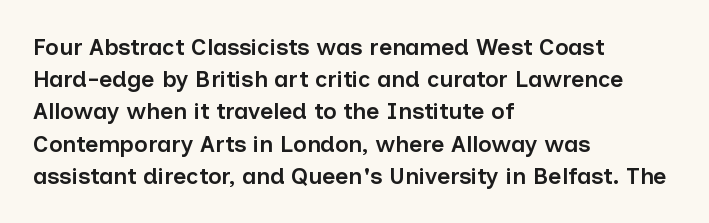
The foot of each line stays bare and open. Evenly set lines give the paragraph a standard silhouette. Left-aligned paragraph, ragged on the right. Does the lettering tilt? It doesn't — this is upright. The line texture is even and compact thanks to regular tracking.
